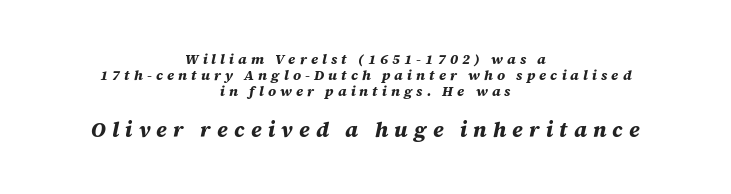
The type is letterspaced generously, with wide tracking. Caption: bold face, heavy strokes. The foot of each line stays bare and open. Size hierarchy here favors the trailing block over the leading one. An italicized treatment has been applied to the whole sample. Alignment: centered.
